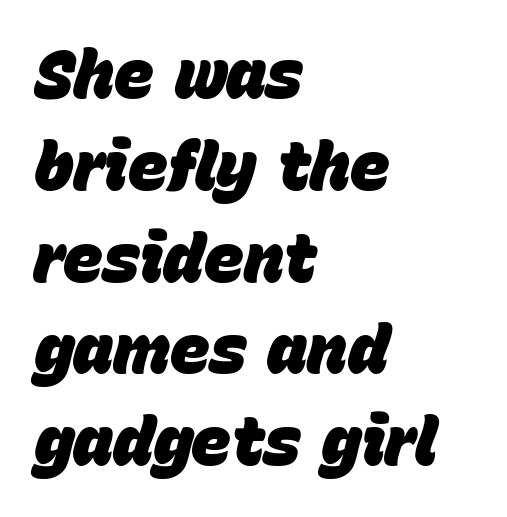
The image shows 67 px heavy type, italic (leaning right); set left-aligned, normal line spacing (1.37x), normal letter spacing, not underlined; low stroke contrast and a large x-height.
